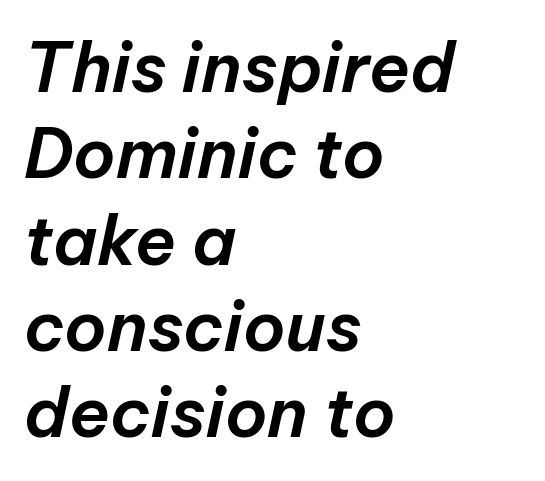
Style check: oblique. You could not count columns in this text — the font is proportionally spaced. The rendering anchors every line to the left-hand side. Inter-character spacing is left at the font's built-in metrics. This sample keeps an unexceptional amount of space between lines. Decoration check: the copy has no underline.
